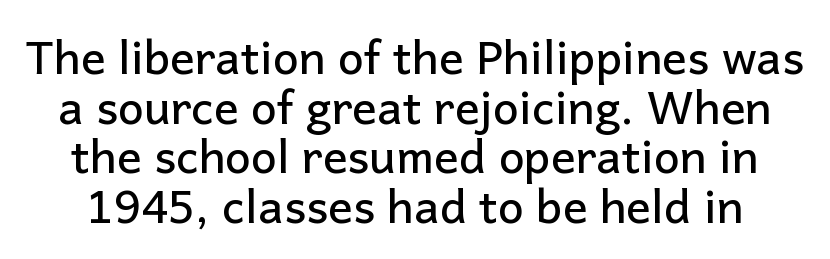
Leading: reduced. A typesetter would call this proportional, since set widths differ per character. Nothing unusual about the tracking: characters are spaced as the font intends. Posture: straight, roman, zero tilt. No feet cap the strokes, marking this as sans-serif type.
